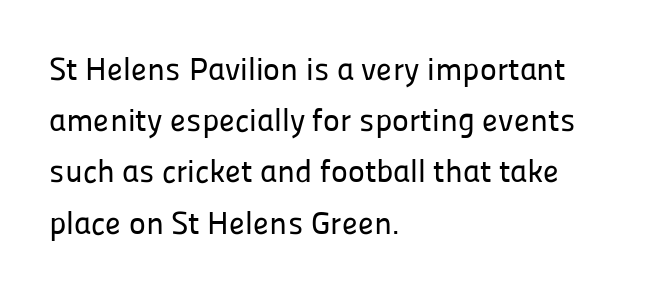
{"serif": "no", "italic": "no", "width": "normal", "stroke_contrast": "low", "x_height": "medium", "monospaced": "no", "underline": "no", "align": "left", "line_spacing": "normal", "line_spacing_ratio": 1.6, "letter_spacing": "normal", "letter_spacing_em": 0.0, "glyph_px": 32}
